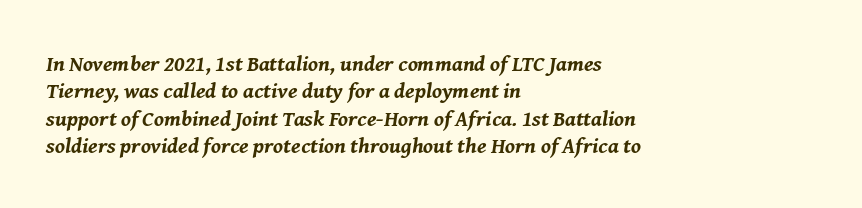
{"italic": "yes", "lean": "right", "slant_degrees": 8, "bold": "yes", "underline": "no", "align": "left", "line_spacing_ratio": 1.24, "letter_spacing": "normal", "letter_spacing_em": 0.0, "glyph_px": 22}
